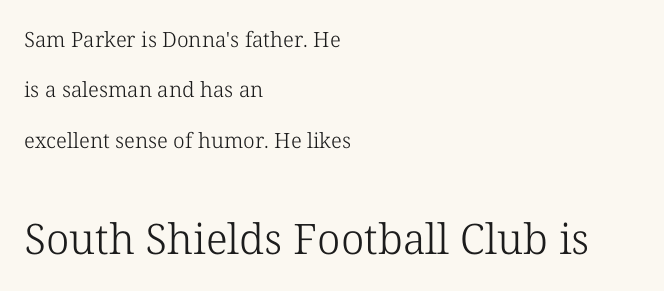
The typesetter chose a ragged-right arrangement here. The type is set solid horizontally, with unmodified tracking. Letters have the restrained weight of plain body copy at most. Tall strokes in this sample are plumb rather than angled. The passage shown begins with its smaller block and ends with its larger one. The font family rendered here belongs to the serif group.
